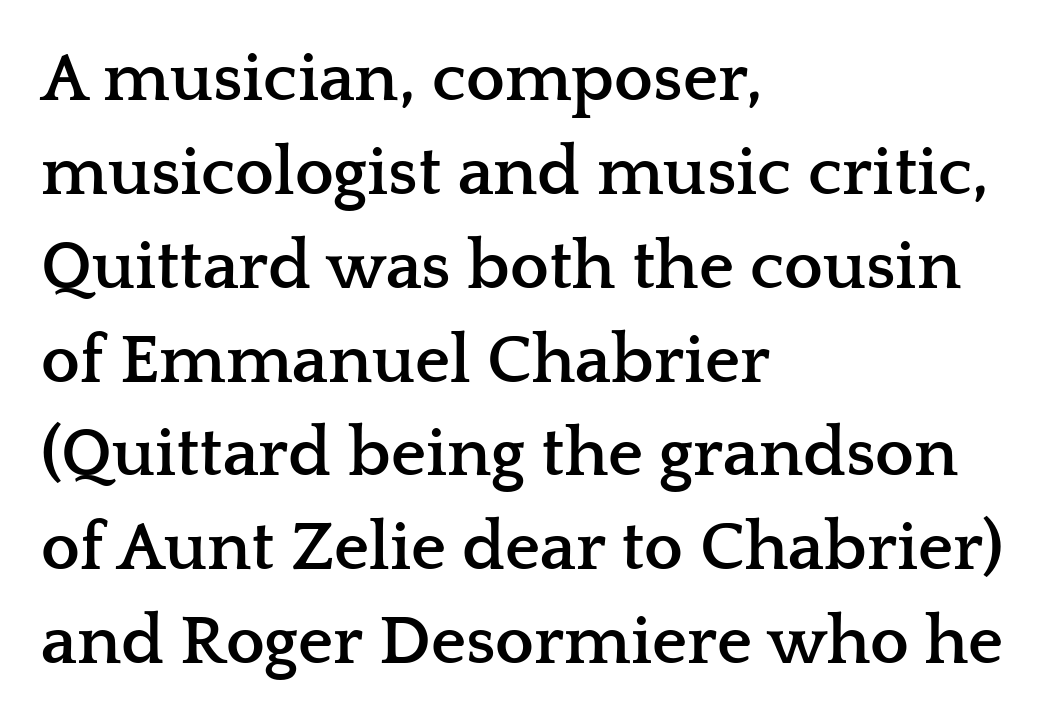
The image shows 69 px semibold, wide serif type, upright; set left-aligned, normal line spacing (1.36x), normal letter spacing, not underlined; low stroke contrast and a medium x-height.
